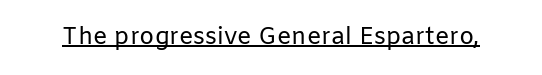
The image shows 24 px text type, upright; set normal letter spacing, underlined.
